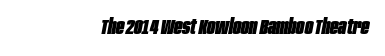
{"italic": "yes", "lean": "right", "slant_degrees": 10, "bold": "yes", "underline": "no", "letter_spacing": "normal", "letter_spacing_em": 0.0, "glyph_px": 22}
